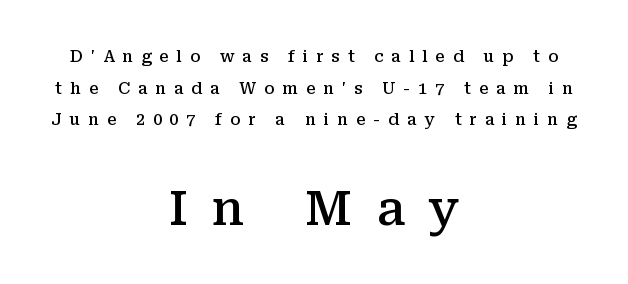
This rendering widens character spacing well past its baseline value. Examine the stroke ends and you'll spot serifs. A fair bit of extra ink — the face is semibold, not bold. Only glyphs here, with clear space below each row. Do the characters align in a grid? No, the font is proportional.
